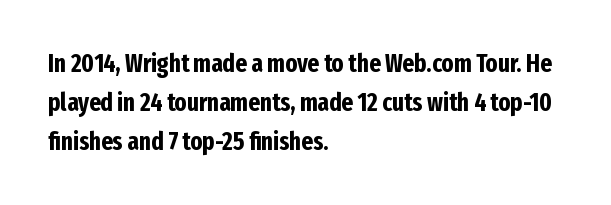
Q: Is the text bold? A: Yes.
Q: Is the text italic (slanted)? A: No, it is upright.
Q: Is the text underlined? A: No.
Q: How is the paragraph aligned? A: Left-aligned.
Q: Is the spacing between letters normal or unusually wide? A: Normal.
Q: Is the spacing between lines tight, normal or loose? A: Normal.
